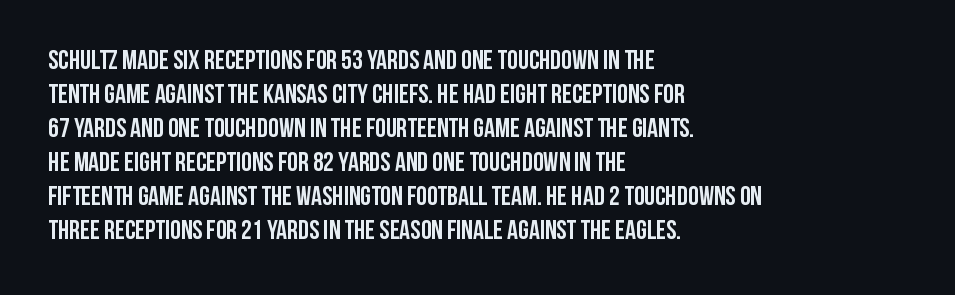
Q: Is the text bold? A: Yes.
Q: Is the text italic (slanted)? A: No, it is upright.
Q: Is the text underlined? A: No.
Q: How is the paragraph aligned? A: Left-aligned.
Q: Is the spacing between letters normal or unusually wide? A: Normal.
Q: Is the spacing between lines tight, normal or loose? A: Normal.
